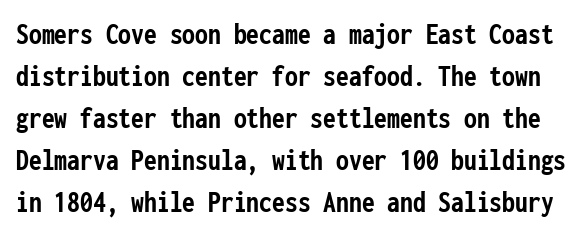
{"serif": "no", "italic": "no", "bold": "yes", "weight": "semibold", "width": "condensed", "stroke_contrast": "low", "x_height": "medium", "monospaced": "yes", "underline": "no", "line_spacing": "normal", "line_spacing_ratio": 1.31, "letter_spacing": "normal", "letter_spacing_em": 0.0, "glyph_px": 32}
